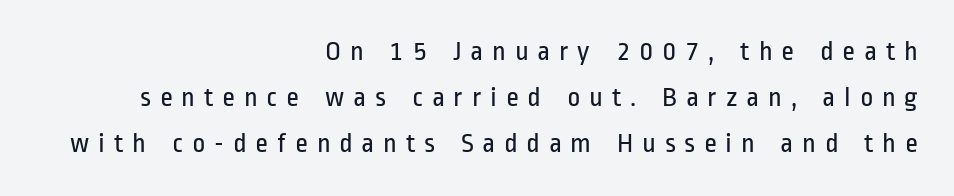
Q: Is the text bold? A: No.
Q: Is the text italic (slanted)? A: No, it is upright.
Q: Is the typeface a serif or a sans-serif typeface? A: Sans-serif.
Q: Is the text underlined? A: No.
Q: How is the paragraph aligned? A: Right-aligned.
Q: Is the spacing between letters normal or unusually wide? A: Unusually wide.
Q: Is the spacing between lines tight, normal or loose? A: Normal.
Q: Width (condensed, normal, or wide)? A: Condensed.
Q: Stroke contrast? A: Low.
Q: x-height? A: Medium.
Q: Monospaced? A: No.
